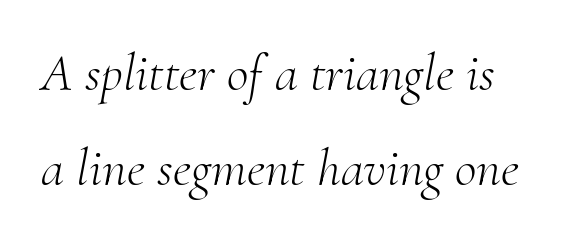
The image shows 53 px light serif type, italic (leaning right); set line spacing 1.79x, normal letter spacing, not underlined; medium stroke contrast and a small x-height.
